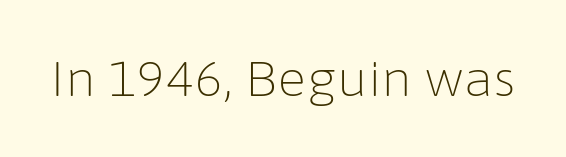
Ink coverage per letter is moderate at most. The glyphs are unaccompanied by any horizontal stroke below them. This is the regular roman posture of the typeface. Letter spacing: default.
